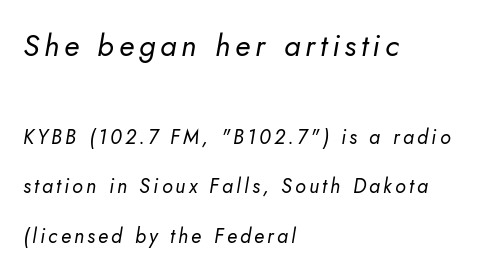
Leading is clearly above the norm, producing a sparse column. A bare baseline throughout the passage. Where is the straight margin? On the left. Think of a printed novel: that variable character pitch is what you see here. Italic: yes, the glyphs are oblique. The characters are drawn with everyday or finer stroke widths.
